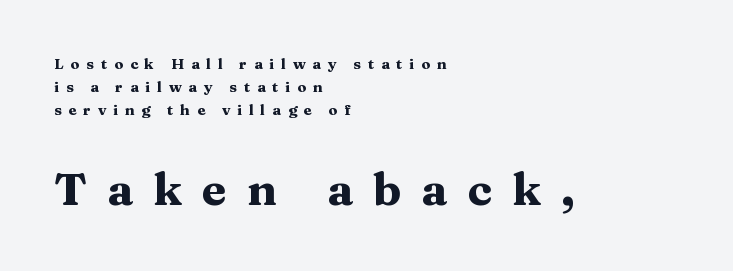
The image shows 45 px heavy, wide serif type, upright; set left-aligned, normal line spacing (1.55x), unusually wide letter spacing (+0.45 em), not underlined; the second (bottom) block is 3.0x larger; medium stroke contrast and a medium x-height.
